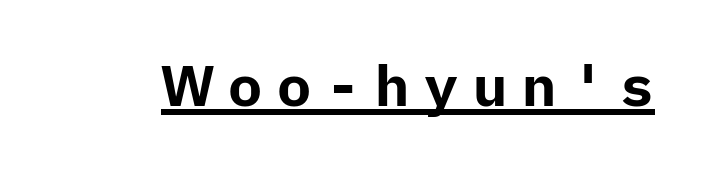
{"serif": "no", "italic": "no", "bold": "yes", "weight": "bold", "width": "normal", "stroke_contrast": "low", "x_height": "medium", "underline": "yes", "letter_spacing": "wide", "letter_spacing_em": 0.26, "glyph_px": 57}
